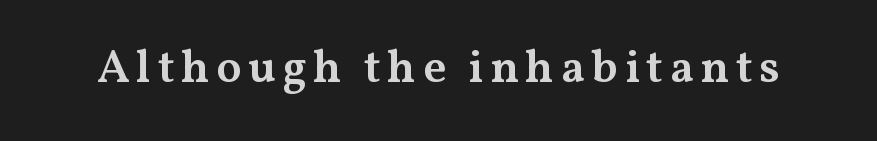
Heft: intermediate — a semibold. The rendering shows small feet on the letterforms — a serif design. Designer's note — italics off, roman on. The strip under each line holds only bare page. You could not count columns in this text — the font is proportionally spaced.
